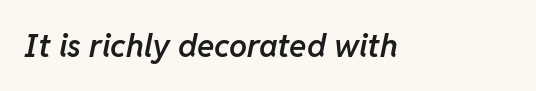
{"italic": "yes", "lean": "right", "slant_degrees": 11, "bold": "semi", "weight": "semibold", "width": "normal", "stroke_contrast": "low", "x_height": "medium", "monospaced": "no", "underline": "no", "letter_spacing": "normal", "letter_spacing_em": 0.0, "glyph_px": 32}
